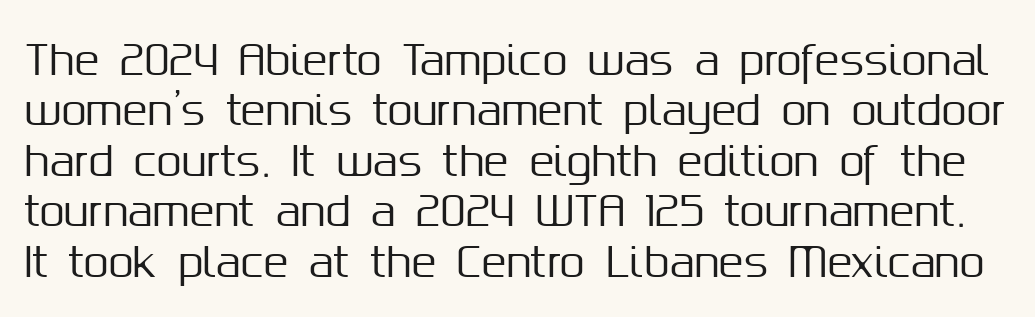
{"serif": "no", "italic": "no", "width": "normal", "stroke_contrast": "medium", "x_height": "medium", "monospaced": "no", "underline": "no", "line_spacing_ratio": 1.23, "letter_spacing": "normal", "letter_spacing_em": 0.0, "glyph_px": 41}
